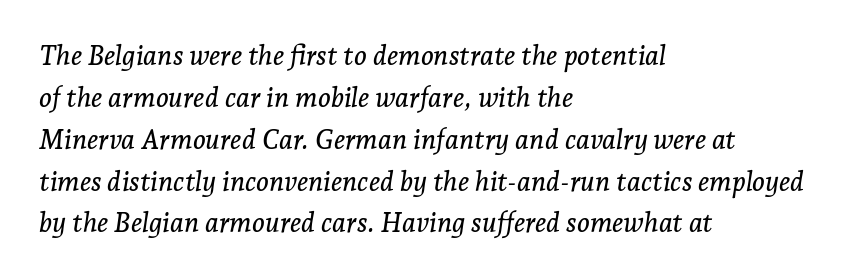
Honestly, the letter spacing is just normal — you wouldn't notice it. Beneath every word, the page is bare. The space between consecutive lines is moderate. The text carries the slant typical of an italic or oblique font. The passage is arranged the way most books set body copy — flush left.
